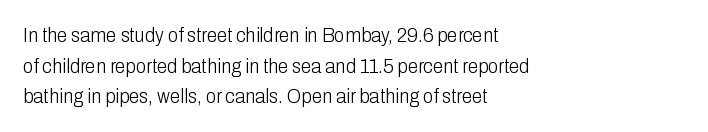
Q: Is the text bold? A: No.
Q: Is the text italic (slanted)? A: No, it is upright.
Q: Is the text underlined? A: No.
Q: How is the paragraph aligned? A: Left-aligned.
Q: Is the spacing between letters normal or unusually wide? A: Normal.
Q: Is the spacing between lines tight, normal or loose? A: Normal.
